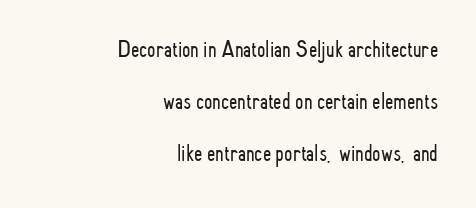
{"italic": "no", "bold": "no", "underline": "no", "align": "right", "line_spacing": "loose", "line_spacing_ratio": 2.16, "letter_spacing": "normal", "letter_spacing_em": 0.0, "glyph_px": 24}
